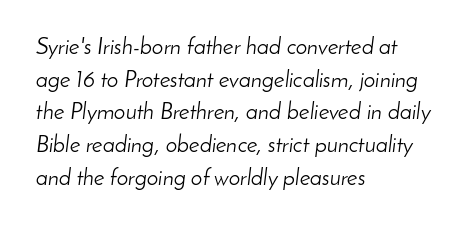
The image shows 23 px text type, italic (leaning right); set left-aligned, normal line spacing (1.42x), normal letter spacing, not underlined.
